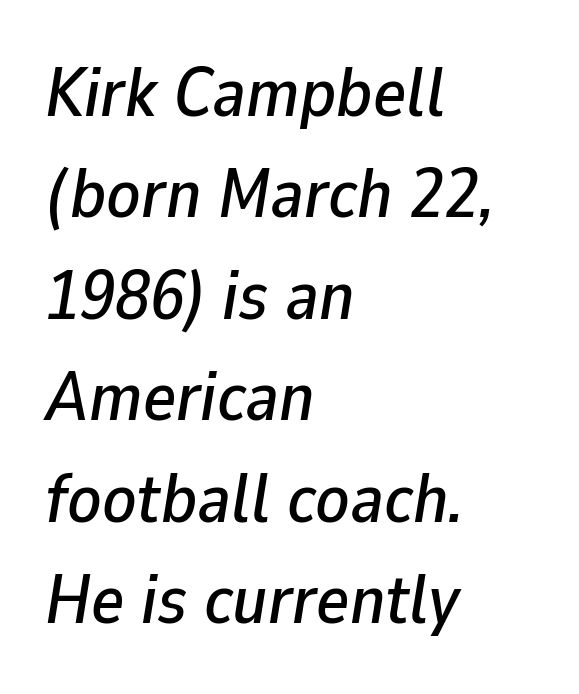
{"italic": "yes", "lean": "right", "slant_degrees": 9, "width": "normal", "stroke_contrast": "low", "x_height": "medium", "monospaced": "no", "underline": "no", "align": "left", "line_spacing": "normal", "line_spacing_ratio": 1.45, "letter_spacing": "normal", "letter_spacing_em": 0.0, "glyph_px": 70}
